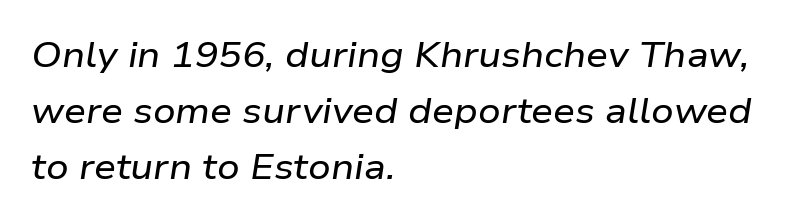
Q: Is the text italic (slanted)? A: Yes, it leans right by about 9 degrees.
Q: Is the text underlined? A: No.
Q: How is the paragraph aligned? A: Left-aligned.
Q: Is the spacing between letters normal or unusually wide? A: Normal.
Q: Is the spacing between lines tight, normal or loose? A: Normal.
Q: Width (condensed, normal, or wide)? A: Wide.
Q: Stroke contrast? A: Low.
Q: x-height? A: Medium.
Q: Monospaced? A: No.
